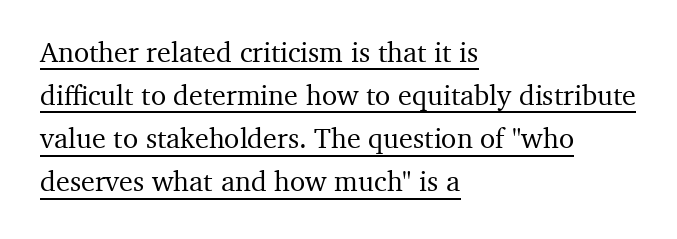
Q: Is the text italic (slanted)? A: No, it is upright.
Q: Is the typeface a serif or a sans-serif typeface? A: Serif.
Q: Is the text underlined? A: Yes.
Q: How is the paragraph aligned? A: Left-aligned.
Q: Is the spacing between letters normal or unusually wide? A: Normal.
Q: Is the spacing between lines tight, normal or loose? A: Normal.
Q: Width (condensed, normal, or wide)? A: Normal.
Q: Stroke contrast? A: Medium.
Q: x-height? A: Medium.
Q: Monospaced? A: No.
